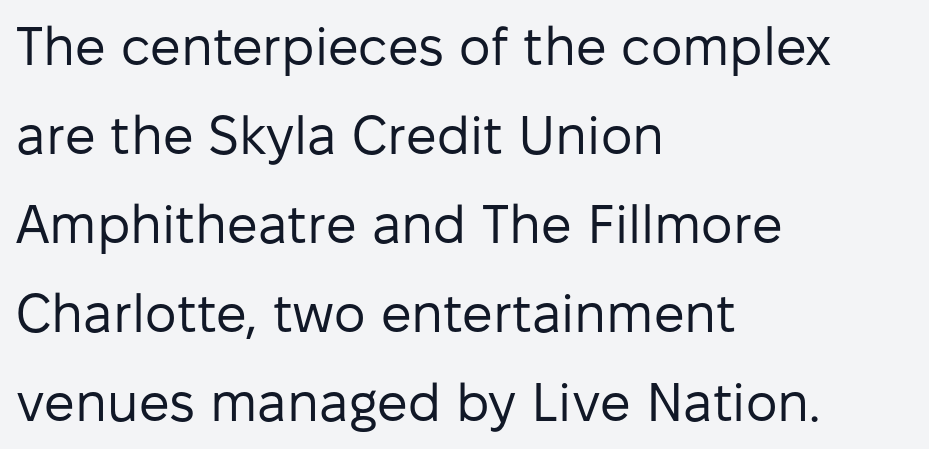
There is no visible air inserted between adjacent glyphs. Think of a printed novel: that variable character pitch is what you see here. A classic flush-left, rag-right setting is used for this passage. The passage shown is not bold in any degree. Note: no serifs on the glyphs. These lines were composed using upright roman letters.
